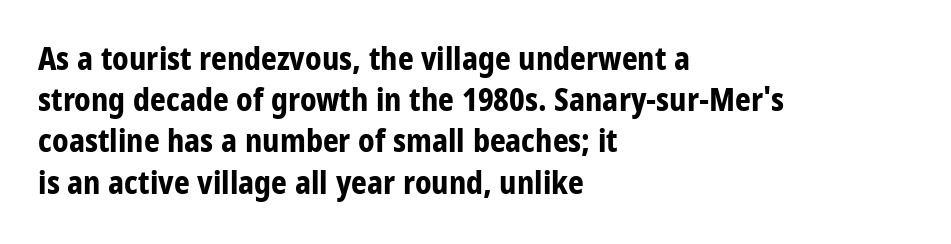
The image shows 31 px bold, condensed sans-serif type, upright; set left-aligned, normal line spacing (1.33x), normal letter spacing, not underlined; low stroke contrast and a large x-height.
